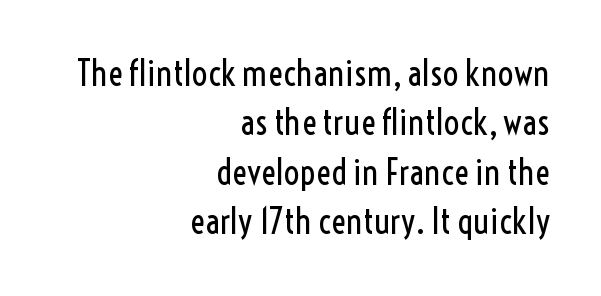
{"serif": "no", "italic": "no", "bold": "no", "weight": "regular", "width": "condensed", "x_height": "medium", "monospaced": "no", "underline": "no", "align": "right", "line_spacing": "normal", "line_spacing_ratio": 1.41, "letter_spacing": "normal", "letter_spacing_em": 0.0, "glyph_px": 35}
